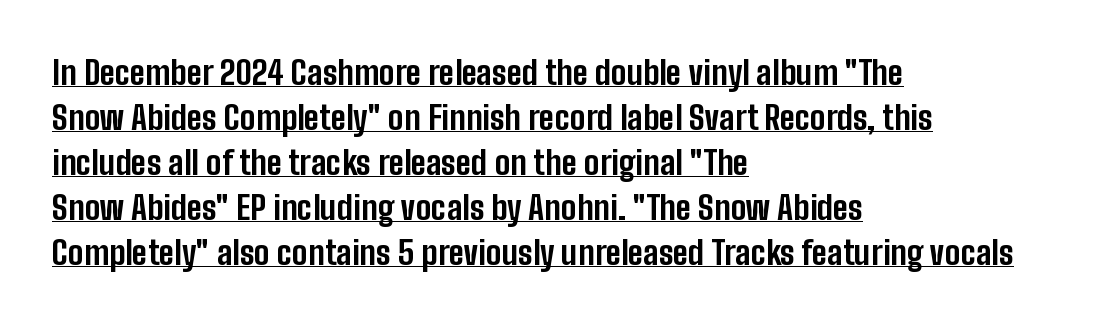
The image shows 33 px bold, condensed sans-serif type, upright; set left-aligned, normal line spacing (1.36x), normal letter spacing, underlined; low stroke contrast and a medium x-height.
